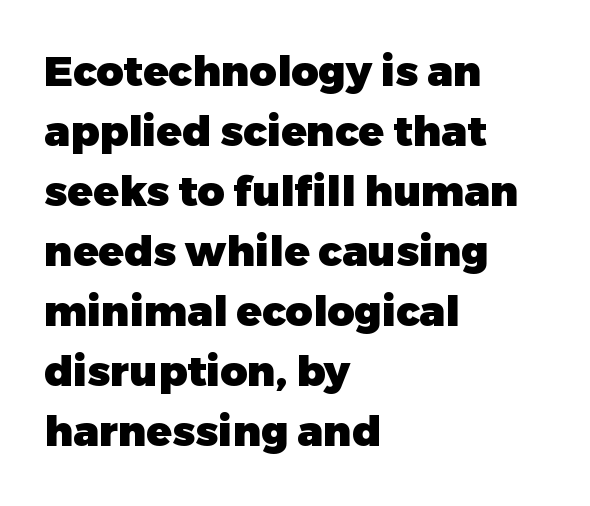
The image shows 42 px heavy sans-serif type, upright; set left-aligned, normal line spacing (1.43x), normal letter spacing, not underlined; low stroke contrast and a medium x-height.
